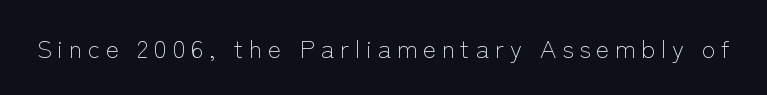
Q: Is the text bold? A: No.
Q: Is the text italic (slanted)? A: No, it is upright.
Q: Is the text underlined? A: No.
Q: Is the spacing between letters normal or unusually wide? A: Unusually wide.
